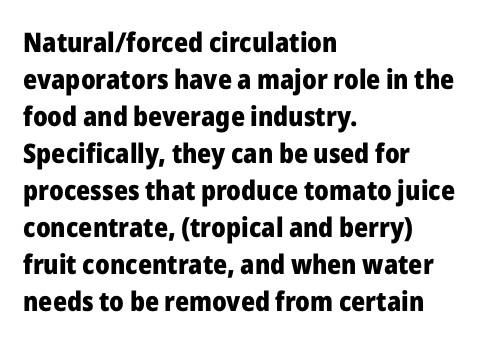
Every character sits straight up, as roman type does. Words appear dense and cohesive because spacing is normal. On the weight axis this lands at bold, roughly 700. In terms of leading, this rendering sits right in the middle.
